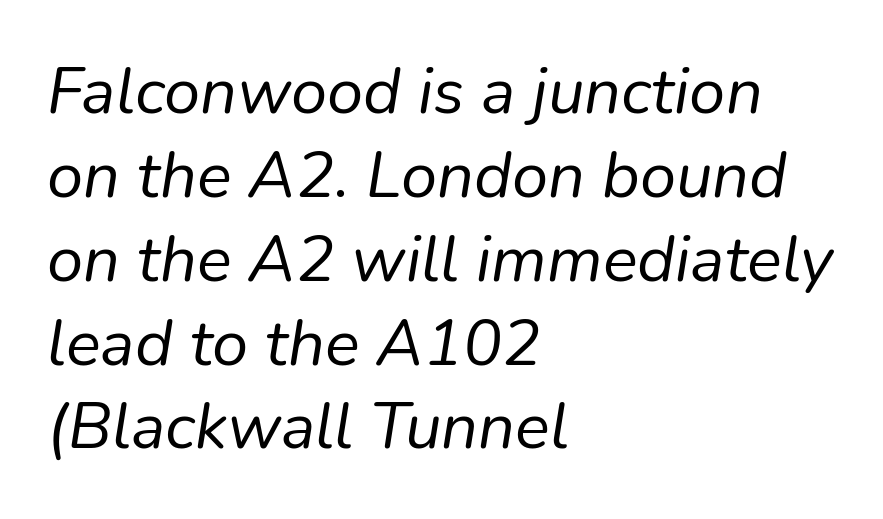
Reading down the block, your eye returns to a fixed left position each line. Nothing heavy about these letters — not bold at all. Unmarked baselines from the first word to the last. A typesetter would call this leading conventional body-copy spacing. The rendering uses natural spacing where letterforms have individual widths.
